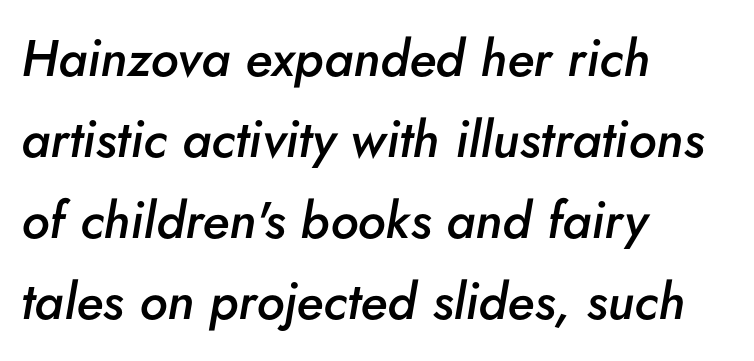
Q: Is the text bold? A: Semi-bold.
Q: Is the text italic (slanted)? A: Yes, it leans right by about 5 degrees.
Q: Is the text underlined? A: No.
Q: How is the paragraph aligned? A: Left-aligned.
Q: Is the spacing between letters normal or unusually wide? A: Normal.
Q: Is the spacing between lines tight, normal or loose? A: Normal.
Q: Width (condensed, normal, or wide)? A: Normal.
Q: Stroke contrast? A: Low.
Q: x-height? A: Small.
Q: Monospaced? A: No.
